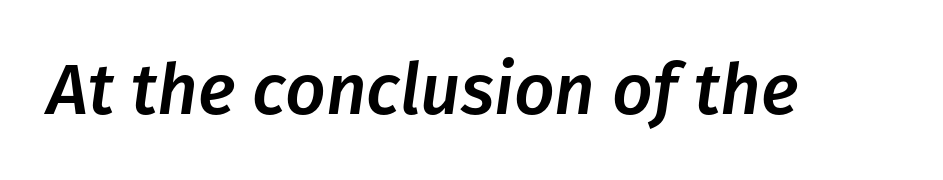
Q: Is the text italic (slanted)? A: Yes, it leans right by about 8 degrees.
Q: Is the text underlined? A: No.
Q: Is the spacing between letters normal or unusually wide? A: Normal.
Q: Width (condensed, normal, or wide)? A: Normal.
Q: Stroke contrast? A: Low.
Q: x-height? A: Medium.
Q: Monospaced? A: No.
